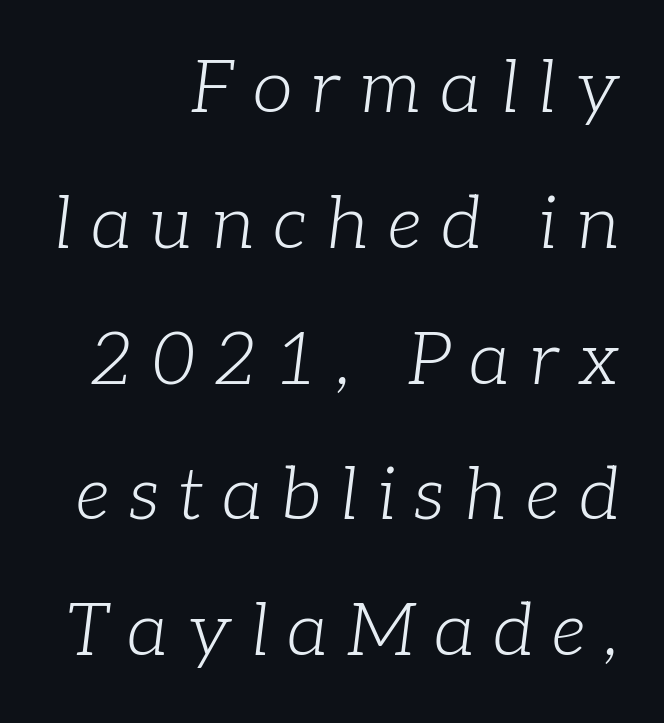
{"serif": "yes", "italic": "yes", "lean": "right", "slant_degrees": 7, "bold": "no", "weight": "light", "width": "normal", "stroke_contrast": "low", "x_height": "medium", "monospaced": "no", "underline": "no", "align": "right", "line_spacing_ratio": 1.86, "letter_spacing": "wide", "letter_spacing_em": 0.26, "glyph_px": 73}
